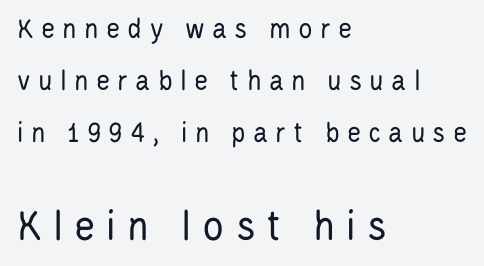
{"serif": "no", "italic": "no", "bold": "no", "weight": "regular", "width": "condensed", "stroke_contrast": "low", "x_height": "large", "monospaced": "no", "underline": "no", "align": "left", "line_spacing_ratio": 1.73, "letter_spacing": "wide", "letter_spacing_em": 0.24, "larger_block": "second", "size_ratio": 1.5, "glyph_px": 45}
